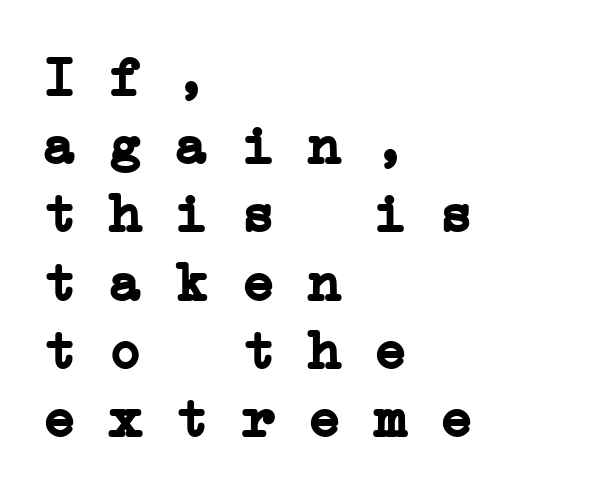
The image shows 55 px semibold, wide serif type, monospaced; set left-aligned, line spacing 1.24x, normal letter spacing, not underlined; low stroke contrast and a medium x-height.
